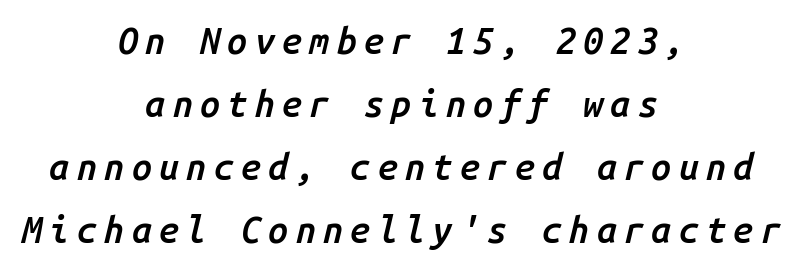
Q: Is the text bold? A: Semi-bold.
Q: Is the text italic (slanted)? A: Yes, it leans right by about 14 degrees.
Q: Is the text underlined? A: No.
Q: How is the paragraph aligned? A: Centered.
Q: Is the spacing between letters normal or unusually wide? A: Unusually wide.
Q: Width (condensed, normal, or wide)? A: Normal.
Q: Stroke contrast? A: Low.
Q: x-height? A: Medium.
Q: Monospaced? A: Yes.
